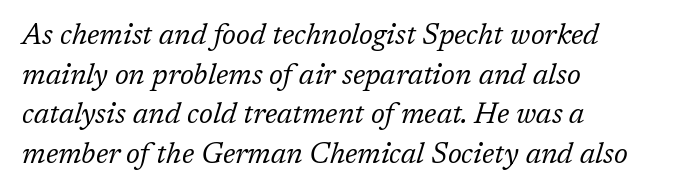
The image shows 29 px regular-weight serif type, italic (leaning right); set left-aligned, normal line spacing (1.37x), normal letter spacing, not underlined; low stroke contrast and a medium x-height.
